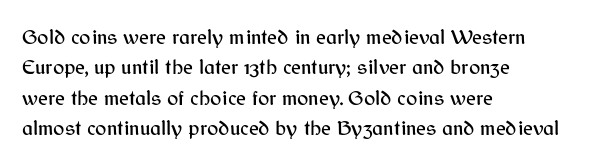
{"italic": "no", "underline": "no", "align": "left", "line_spacing": "normal", "line_spacing_ratio": 1.45, "letter_spacing": "normal", "letter_spacing_em": 0.0, "glyph_px": 21}
